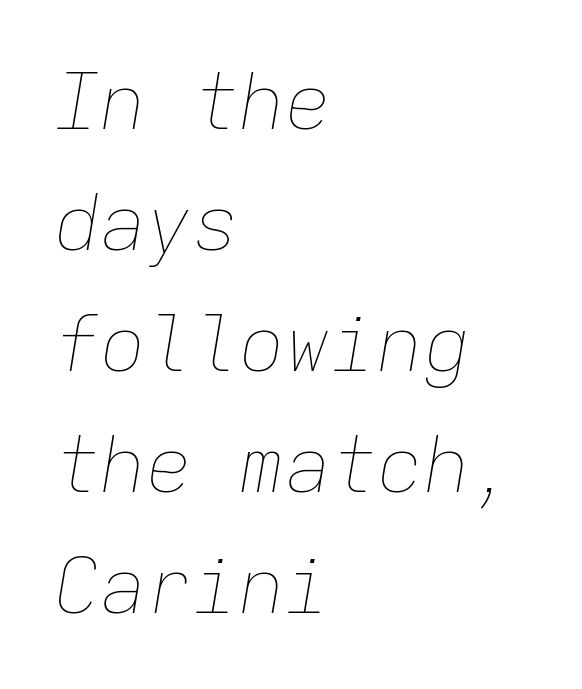
The space beneath each line is pristine and unruled. Here the designer chose a console-style face with uniform glyph widths. One-word summary of the alignment: left. Quick note: italic. Summary of vertical rhythm: regular, with standard interline spacing. This rendering leaves character spacing at its baseline value.
